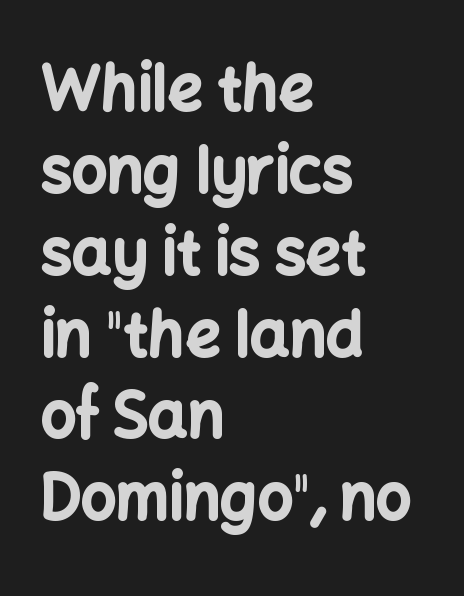
Q: Is the text bold? A: Yes.
Q: Is the text italic (slanted)? A: No, it is upright.
Q: Is the typeface a serif or a sans-serif typeface? A: Sans-serif.
Q: Is the text underlined? A: No.
Q: How is the paragraph aligned? A: Left-aligned.
Q: Is the spacing between letters normal or unusually wide? A: Normal.
Q: Is the spacing between lines tight, normal or loose? A: Normal.
Q: Width (condensed, normal, or wide)? A: Normal.
Q: Stroke contrast? A: Low.
Q: x-height? A: Medium.
Q: Monospaced? A: No.
